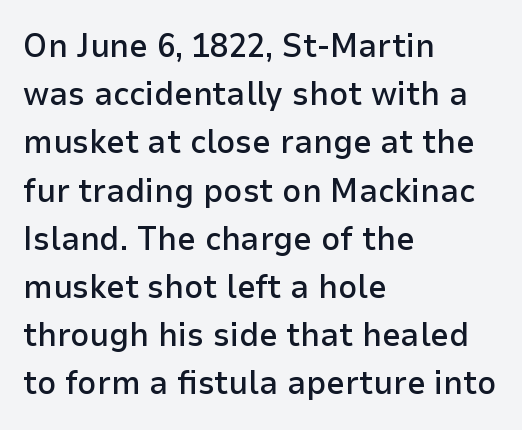
The image shows 33 px semibold sans-serif type, upright; set left-aligned, normal line spacing (1.46x), normal letter spacing, not underlined; low stroke contrast and a medium x-height.
